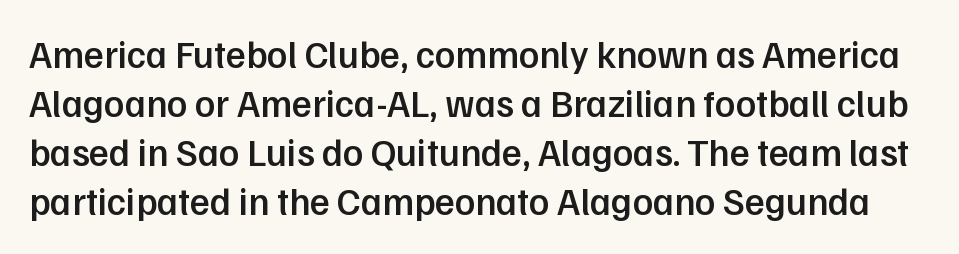
The image shows 38 px semibold sans-serif type, upright; set normal line spacing (1.29x), normal letter spacing, not underlined; low stroke contrast and a medium x-height.
